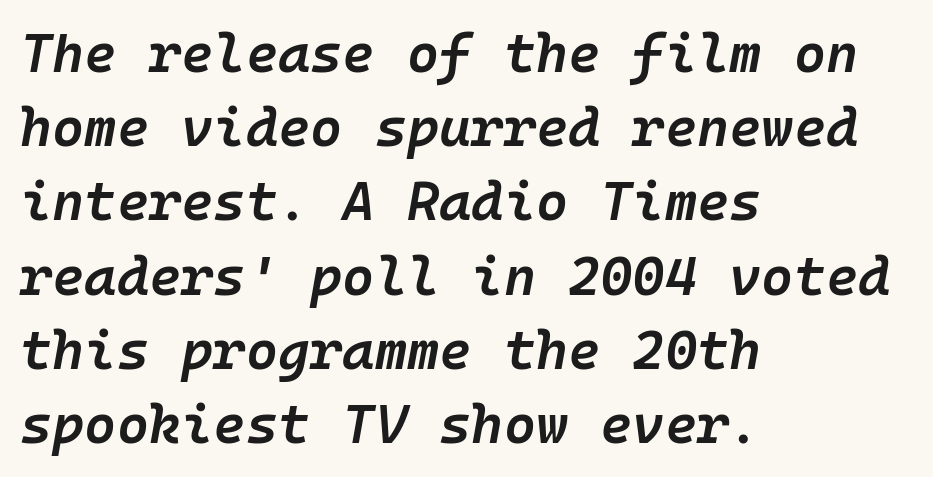
The image shows 55 px semibold type, italic (leaning right), monospaced; set left-aligned, normal line spacing (1.35x), normal letter spacing, not underlined; low stroke contrast and a medium x-height.
